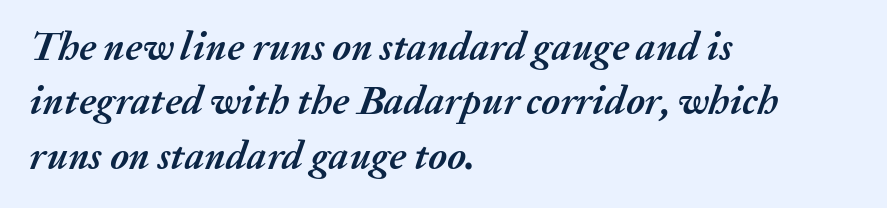
The image shows 40 px semibold type, italic (leaning right); set left-aligned, normal line spacing (1.36x), normal letter spacing, not underlined; medium stroke contrast and a medium x-height.
